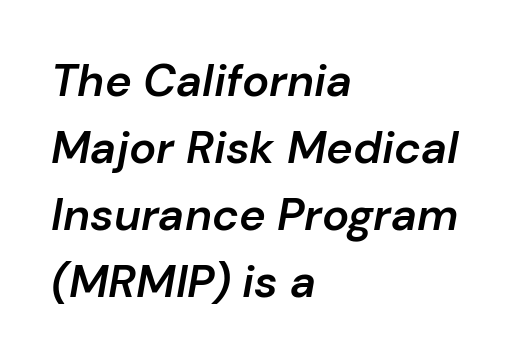
You could not count columns in this text — the font is proportionally spaced. Slightly chunky letters — semibold, I'd say, not full bold. Anything drawn beneath the words? Only blank space. The text block is weighted toward the left margin, trailing off unevenly rightward. Nothing unusual about the tracking: characters are spaced as the font intends.
